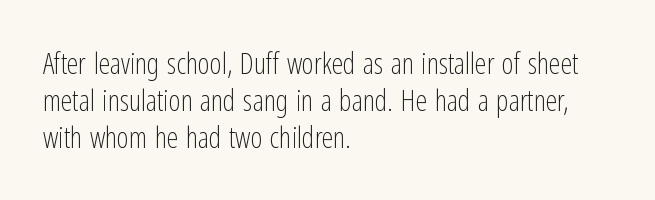
The image shows 29 px light, condensed sans-serif type, upright; set left-aligned, normal line spacing (1.27x), normal letter spacing, not underlined; low stroke contrast and a medium x-height.
